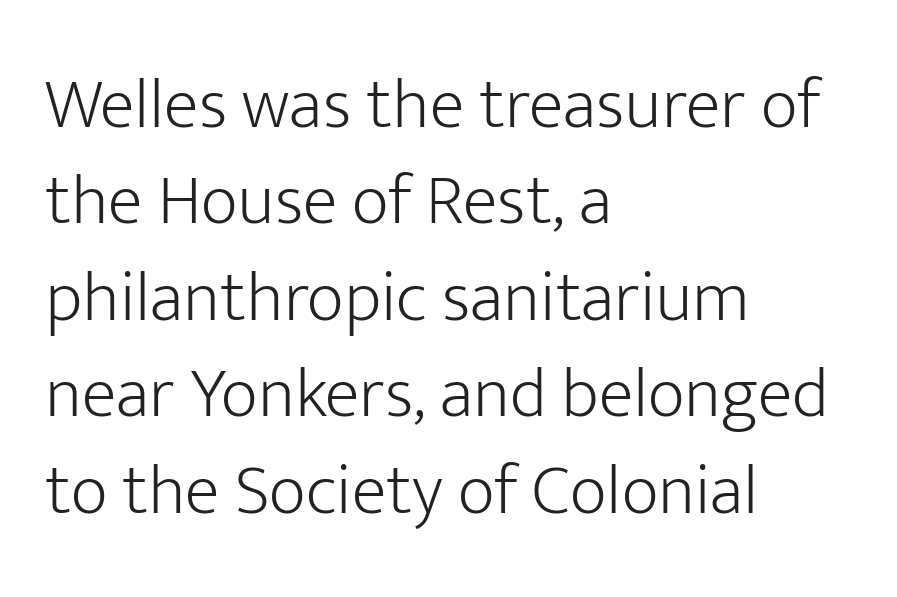
Note the varied advance widths — an 'i' is clearly narrower than an 'm'. Students, note that the glyphs here touch the page at normal intervals. Examine the stroke ends and you'll find no serifs. If you drew a line through each stem, it would be perfectly vertical. Beneath every word, the page is bare.
